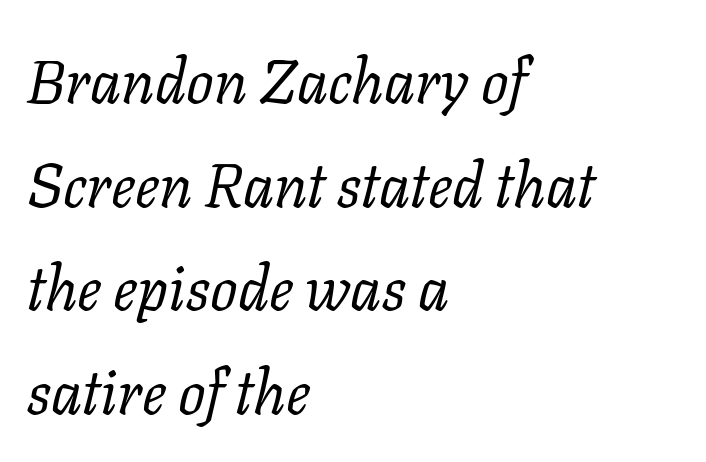
{"serif": "yes", "italic": "yes", "lean": "right", "slant_degrees": 11, "bold": "no", "weight": "regular", "width": "normal", "stroke_contrast": "low", "x_height": "medium", "monospaced": "no", "underline": "no", "align": "left", "line_spacing": "normal", "line_spacing_ratio": 1.7, "letter_spacing": "normal", "letter_spacing_em": 0.0, "glyph_px": 61}
